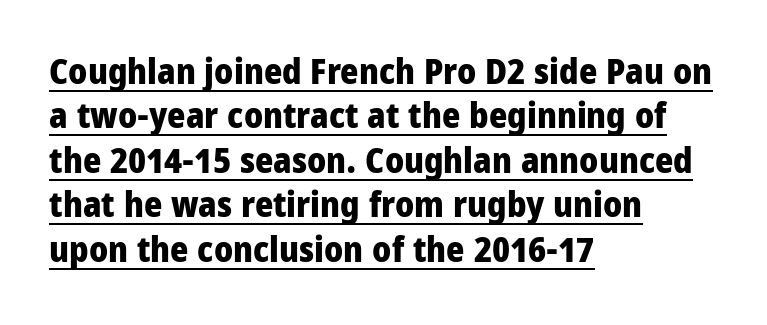
The image shows 35 px heavy, condensed sans-serif type, upright; set left-aligned, normal line spacing (1.27x), normal letter spacing, underlined; low stroke contrast and a large x-height.
